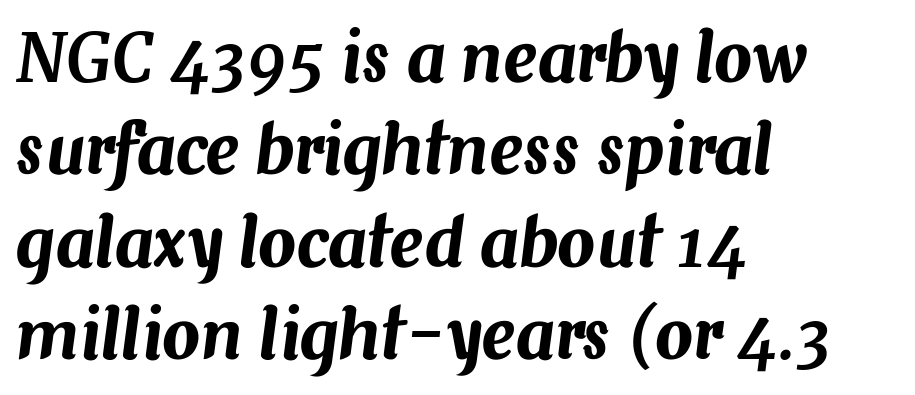
Q: Is the text italic (slanted)? A: Yes, it leans right by about 7 degrees.
Q: Is the text underlined? A: No.
Q: How is the paragraph aligned? A: Left-aligned.
Q: Is the spacing between letters normal or unusually wide? A: Normal.
Q: Is the spacing between lines tight, normal or loose? A: Normal.
Q: Width (condensed, normal, or wide)? A: Normal.
Q: Stroke contrast? A: Medium.
Q: x-height? A: Medium.
Q: Monospaced? A: No.
